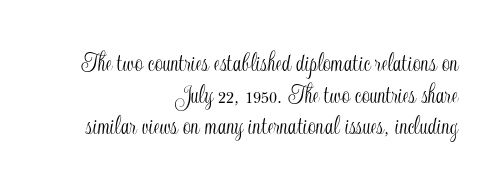
Horizontal bands of white between lines are thin slivers. The specimen omits any rule beneath the text block's lines. Varying glyph widths throughout — classic text-font behaviour.
